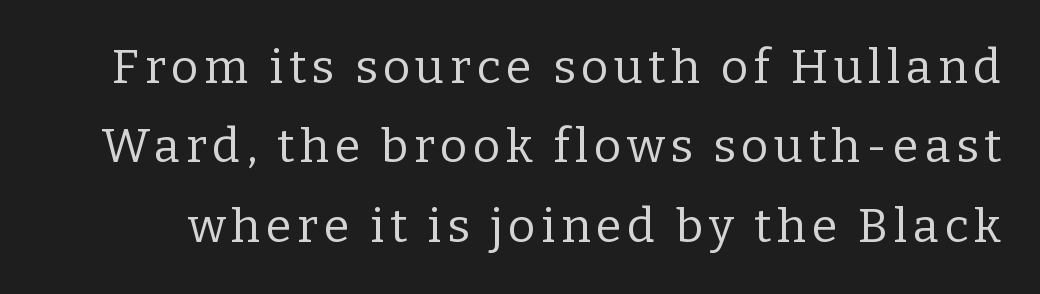
The image shows 47 px regular-weight serif type, upright; set normal line spacing (1.69x), not underlined; low stroke contrast and a medium x-height.
